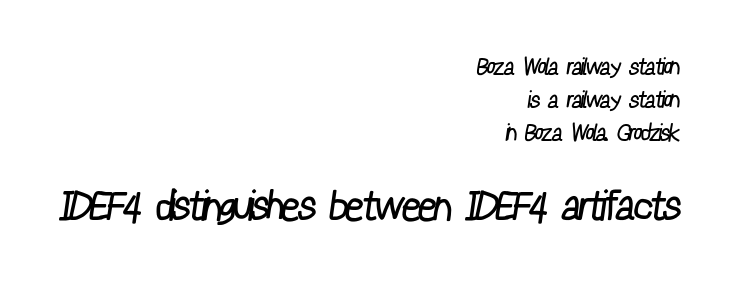
Q: Is the text bold? A: No.
Q: Is the typeface a serif or a sans-serif typeface? A: Sans-serif.
Q: Is the text underlined? A: No.
Q: How is the paragraph aligned? A: Right-aligned.
Q: Is the spacing between letters normal or unusually wide? A: Normal.
Q: Is the spacing between lines tight, normal or loose? A: Normal.
Q: Which block of text is set in a larger size, the first (top) or the second (bottom)? A: The second (bottom) one.
Q: Width (condensed, normal, or wide)? A: Condensed.
Q: Stroke contrast? A: Low.
Q: x-height? A: Medium.
Q: Monospaced? A: No.
